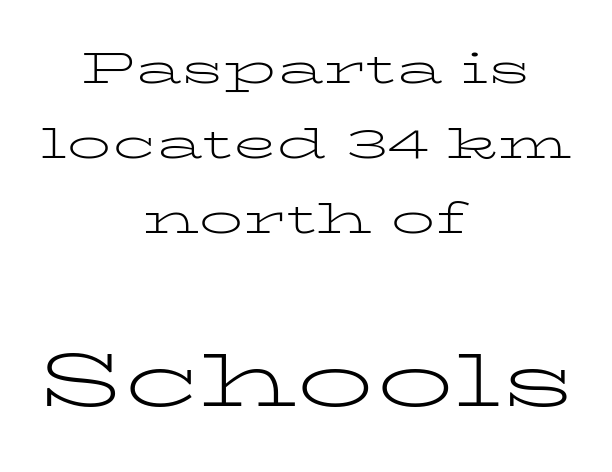
The image shows 77 px light, wide serif type, upright; set centered, normal line spacing (1.7x), normal letter spacing, not underlined; the second (bottom) block is 1.75x larger; low stroke contrast and a medium x-height.
